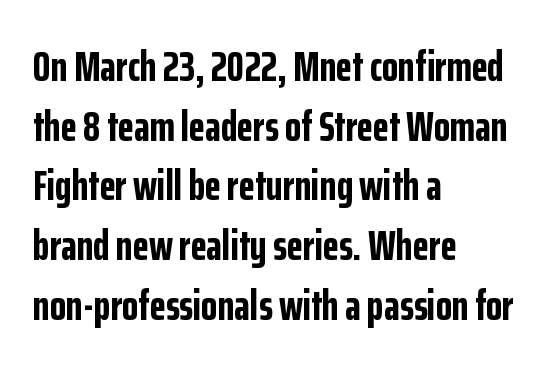
The image shows 42 px bold, condensed sans-serif type, upright; set left-aligned, normal line spacing (1.42x), normal letter spacing, not underlined; low stroke contrast and a medium x-height.
